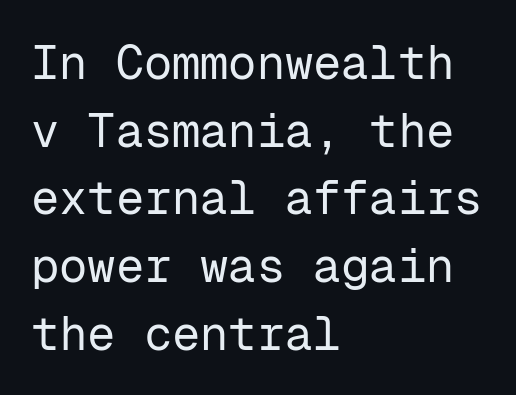
Q: Is the text bold? A: No.
Q: Is the text italic (slanted)? A: No, it is upright.
Q: Is the typeface a serif or a sans-serif typeface? A: Sans-serif.
Q: Is the text underlined? A: No.
Q: How is the paragraph aligned? A: Left-aligned.
Q: Is the spacing between letters normal or unusually wide? A: Normal.
Q: Is the spacing between lines tight, normal or loose? A: Normal.
Q: Width (condensed, normal, or wide)? A: Normal.
Q: Stroke contrast? A: Low.
Q: x-height? A: Medium.
Q: Monospaced? A: Yes.
